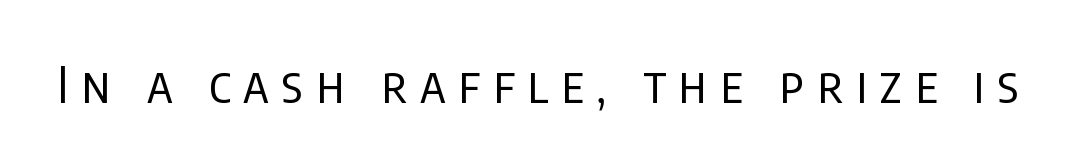
Q: Is the text bold? A: No.
Q: Is the text italic (slanted)? A: No, it is upright.
Q: Is the typeface a serif or a sans-serif typeface? A: Sans-serif.
Q: Is the text underlined? A: No.
Q: Is the spacing between letters normal or unusually wide? A: Unusually wide.
Q: Width (condensed, normal, or wide)? A: Condensed.
Q: Stroke contrast? A: Low.
Q: x-height? A: Large.
Q: Monospaced? A: No.
